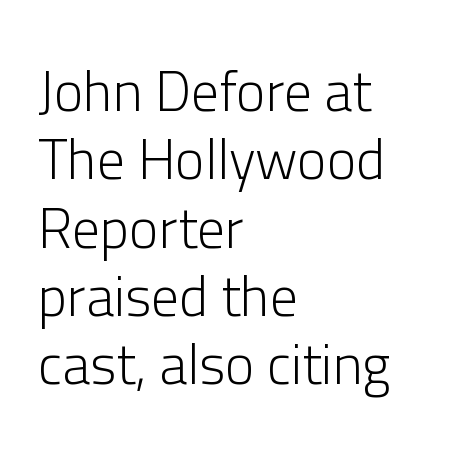
Q: Is the text bold? A: No.
Q: Is the text italic (slanted)? A: No, it is upright.
Q: Is the typeface a serif or a sans-serif typeface? A: Sans-serif.
Q: Is the text underlined? A: No.
Q: How is the paragraph aligned? A: Left-aligned.
Q: Is the spacing between letters normal or unusually wide? A: Normal.
Q: Width (condensed, normal, or wide)? A: Normal.
Q: Stroke contrast? A: Low.
Q: x-height? A: Medium.
Q: Monospaced? A: No.
